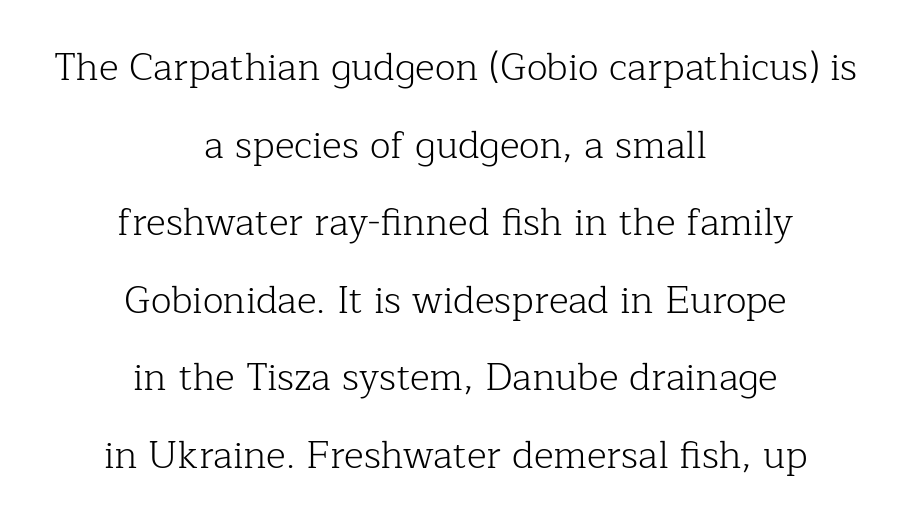
{"serif": "yes", "italic": "no", "bold": "no", "weight": "light", "width": "normal", "stroke_contrast": "low", "x_height": "medium", "monospaced": "no", "underline": "no", "align": "center", "line_spacing": "loose", "line_spacing_ratio": 2.04, "letter_spacing": "normal", "letter_spacing_em": 0.0, "glyph_px": 38}
